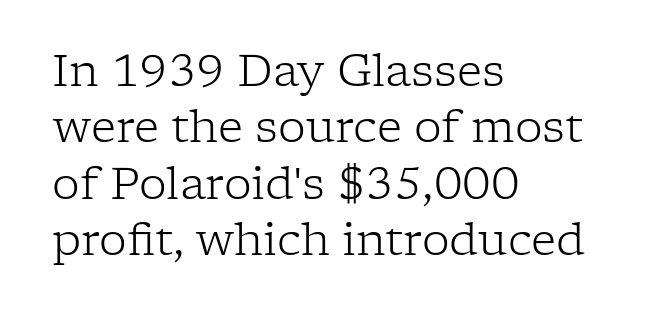
Small tapered or slab feet sit at the stroke ends, so this counts as serif. Casual observation: everything's shoved over to the left. The typography opts for an upright posture over an oblique one. Quick note: underline off. Is this a fixed-width face? No — the glyphs have proportional, varying widths. Is the stroke heavy? The answer is a plain regular-or-lighter.
